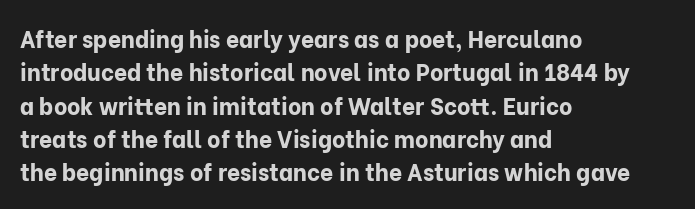
Q: Is the text bold? A: Yes.
Q: Is the text italic (slanted)? A: No, it is upright.
Q: Is the text underlined? A: No.
Q: How is the paragraph aligned? A: Left-aligned.
Q: Is the spacing between letters normal or unusually wide? A: Normal.
Q: Is the spacing between lines tight, normal or loose? A: Normal.
